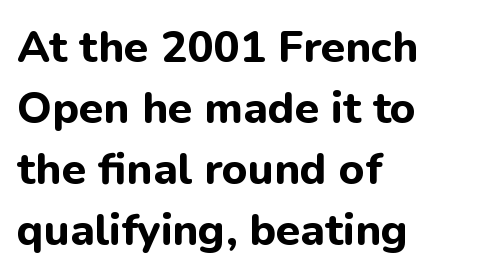
Q: Is the text bold? A: Yes.
Q: Is the text italic (slanted)? A: No, it is upright.
Q: Is the typeface a serif or a sans-serif typeface? A: Sans-serif.
Q: Is the text underlined? A: No.
Q: How is the paragraph aligned? A: Left-aligned.
Q: Is the spacing between letters normal or unusually wide? A: Normal.
Q: Is the spacing between lines tight, normal or loose? A: Normal.
Q: Width (condensed, normal, or wide)? A: Normal.
Q: Stroke contrast? A: Low.
Q: x-height? A: Medium.
Q: Monospaced? A: No.
